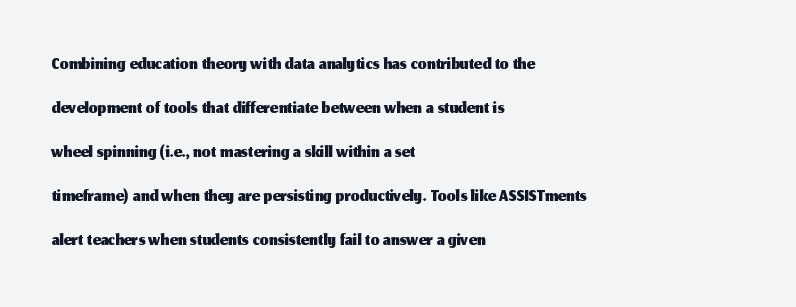
{"serif": "no", "italic": "no", "width": "normal", "stroke_contrast": "medium", "x_height": "medium", "monospaced": "no", "underline": "no", "align": "left", "line_spacing": "normal", "line_spacing_ratio": 1.57, "letter_spacing": "normal", "letter_spacing_em": 0.0, "glyph_px": 28}
